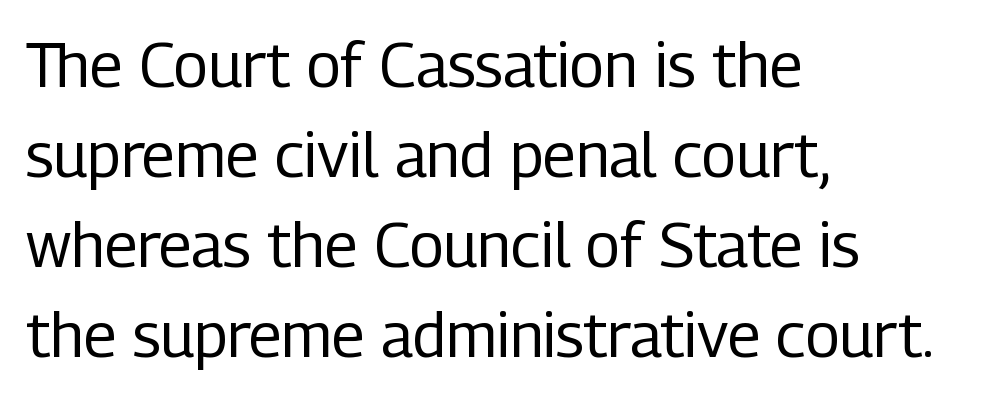
Q: Is the text bold? A: No.
Q: Is the text italic (slanted)? A: No, it is upright.
Q: Is the typeface a serif or a sans-serif typeface? A: Sans-serif.
Q: Is the text underlined? A: No.
Q: How is the paragraph aligned? A: Left-aligned.
Q: Is the spacing between letters normal or unusually wide? A: Normal.
Q: Is the spacing between lines tight, normal or loose? A: Normal.
Q: Width (condensed, normal, or wide)? A: Condensed.
Q: Stroke contrast? A: Low.
Q: x-height? A: Medium.
Q: Monospaced? A: No.
